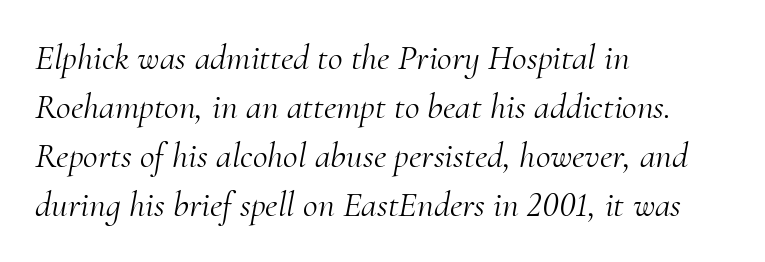
The leading is moderate, giving the passage an even texture. The face used here is seriffed, in the tradition of book romans. Looks like regular typesetting: each glyph gets only the width it needs. Left-aligned paragraph, ragged on the right. No chunkiness to these letters — they're not bold. The rendering applies a slant to the glyphs.
